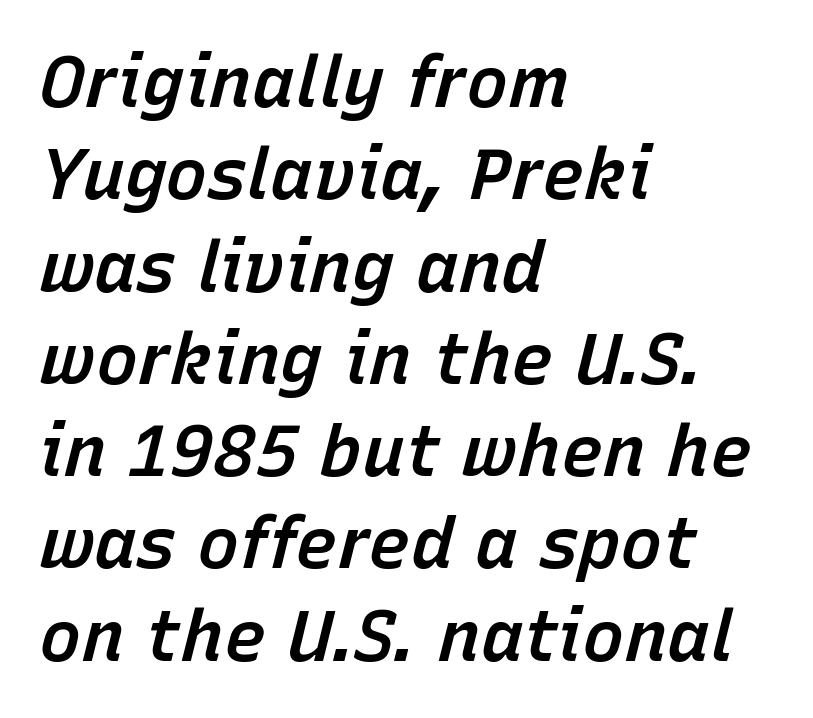
{"italic": "yes", "lean": "right", "slant_degrees": 15, "bold": "semi", "weight": "semibold", "width": "normal", "stroke_contrast": "low", "x_height": "medium", "monospaced": "no", "underline": "no", "align": "left", "line_spacing": "normal", "line_spacing_ratio": 1.3, "letter_spacing": "normal", "letter_spacing_em": 0.0, "glyph_px": 71}
